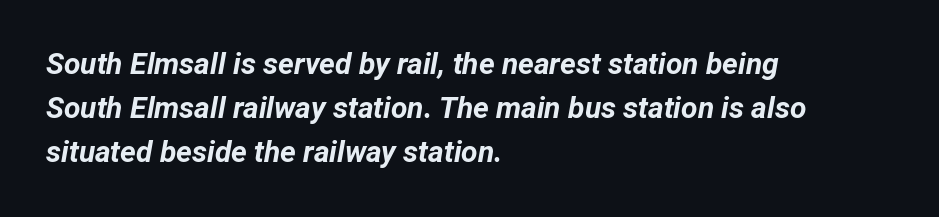
Unmarked baselines from the first word to the last. Horizontal bands of white between lines are of average thickness. A typesetter would call this zero additional tracking. The glyphs have the mass of a bold cut. The paragraph has a hard left edge and a soft right edge.
